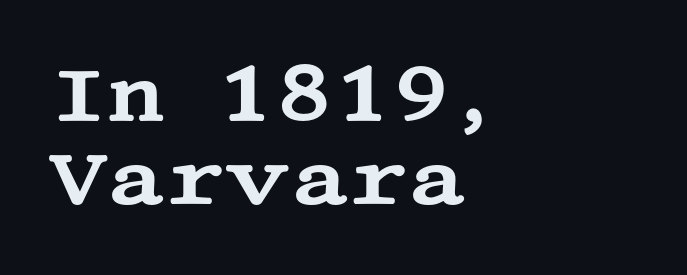
{"serif": "yes", "italic": "no", "width": "wide", "stroke_contrast": "medium", "x_height": "large", "underline": "no", "align": "left", "line_spacing": "tight", "line_spacing_ratio": 1.06, "letter_spacing": "normal", "letter_spacing_em": 0.0, "glyph_px": 79}
